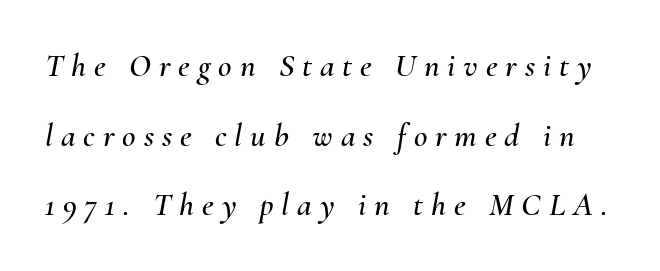
{"italic": "yes", "lean": "right", "slant_degrees": 10, "width": "normal", "stroke_contrast": "medium", "x_height": "small", "monospaced": "no", "underline": "no", "line_spacing": "loose", "line_spacing_ratio": 2.11, "letter_spacing": "wide", "letter_spacing_em": 0.24, "glyph_px": 33}
